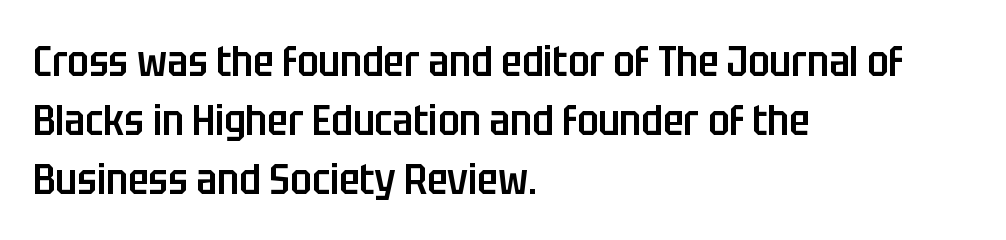
The image shows 43 px semibold, condensed sans-serif type, upright; set left-aligned, normal line spacing (1.37x), normal letter spacing, not underlined; low stroke contrast and a large x-height.
